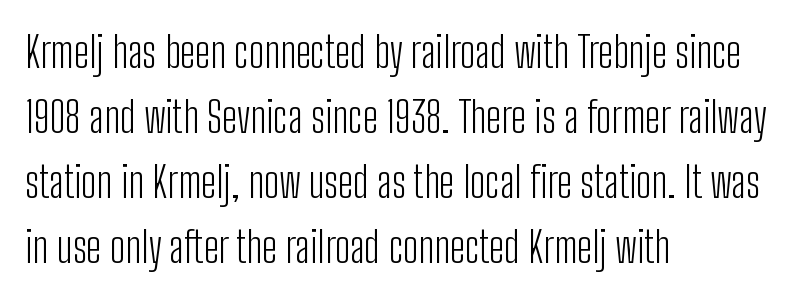
Q: Is the text bold? A: No.
Q: Is the text italic (slanted)? A: No, it is upright.
Q: Is the typeface a serif or a sans-serif typeface? A: Sans-serif.
Q: Is the text underlined? A: No.
Q: How is the paragraph aligned? A: Left-aligned.
Q: Is the spacing between letters normal or unusually wide? A: Normal.
Q: Is the spacing between lines tight, normal or loose? A: Normal.
Q: Width (condensed, normal, or wide)? A: Condensed.
Q: Stroke contrast? A: Low.
Q: x-height? A: Medium.
Q: Monospaced? A: No.
